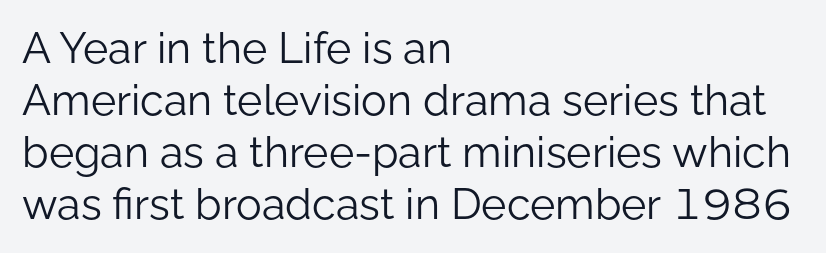
{"serif": "no", "italic": "no", "bold": "no", "weight": "light", "width": "normal", "stroke_contrast": "low", "x_height": "medium", "monospaced": "no", "underline": "no", "align": "left", "line_spacing_ratio": 1.21, "letter_spacing": "normal", "letter_spacing_em": 0.0, "glyph_px": 43}
